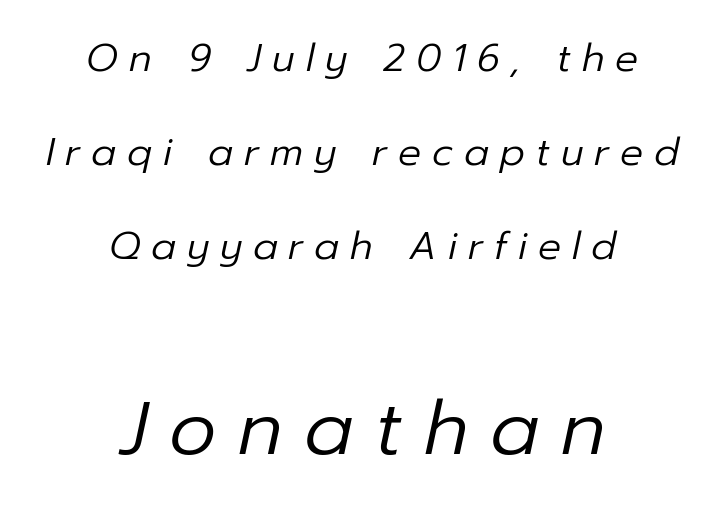
The space between consecutive lines is lavish. The foot of each line stays bare and open. Substantial extra tracking has been applied to these lines. Is the type heavy? It reads as light-to-regular instead.
